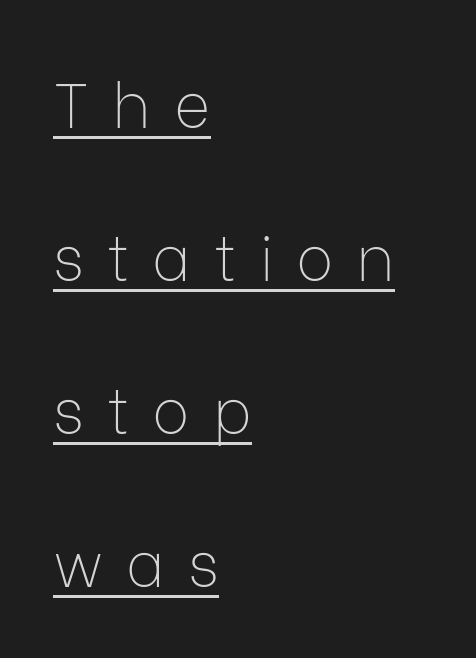
The image shows 62 px thin sans-serif type, upright; set left-aligned, loose line spacing (2.47x), unusually wide letter spacing (+0.37 em), underlined; low stroke contrast and a medium x-height.
